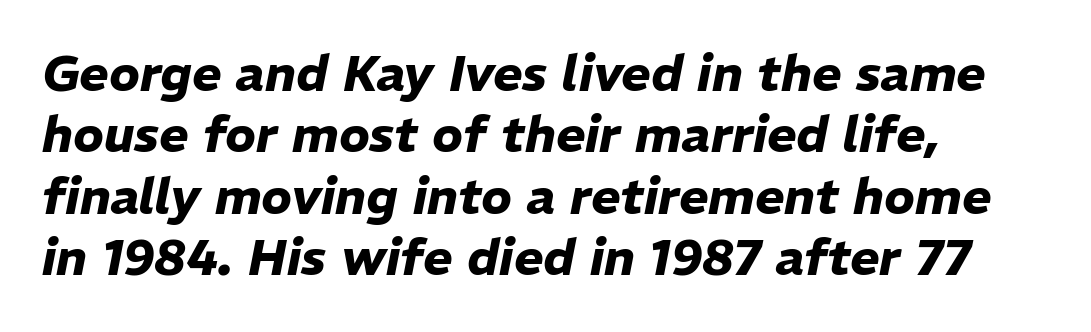
Q: Is the text bold? A: Yes.
Q: Is the text italic (slanted)? A: Yes, it leans right by about 11 degrees.
Q: Is the text underlined? A: No.
Q: How is the paragraph aligned? A: Left-aligned.
Q: Is the spacing between letters normal or unusually wide? A: Normal.
Q: Width (condensed, normal, or wide)? A: Normal.
Q: Stroke contrast? A: Low.
Q: x-height? A: Medium.
Q: Monospaced? A: No.
